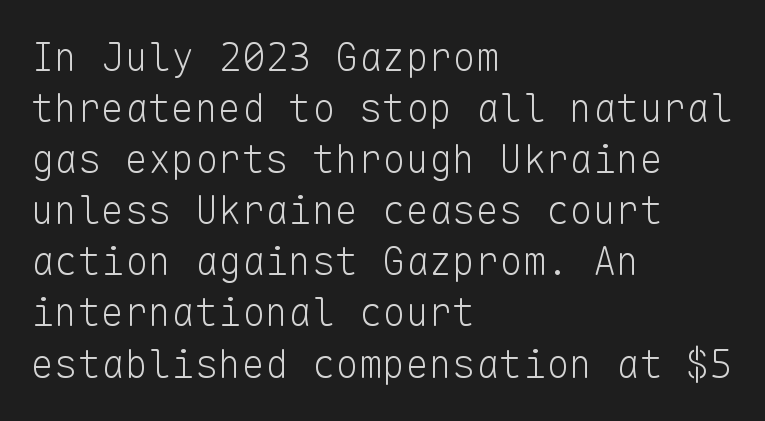
Descenders hang freely into open space. You could count columns in this text — the font is strictly monospaced. Heft: none added — not bold. Vertical spacing — default.
